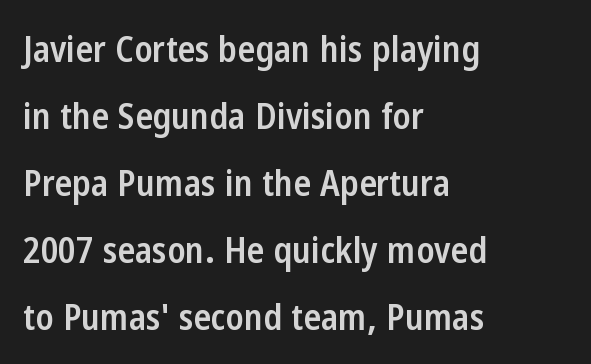
Q: Is the text bold? A: Semi-bold.
Q: Is the text italic (slanted)? A: No, it is upright.
Q: Is the typeface a serif or a sans-serif typeface? A: Sans-serif.
Q: Is the text underlined? A: No.
Q: How is the paragraph aligned? A: Left-aligned.
Q: Is the spacing between letters normal or unusually wide? A: Normal.
Q: Width (condensed, normal, or wide)? A: Condensed.
Q: Stroke contrast? A: Low.
Q: x-height? A: Medium.
Q: Monospaced? A: No.
